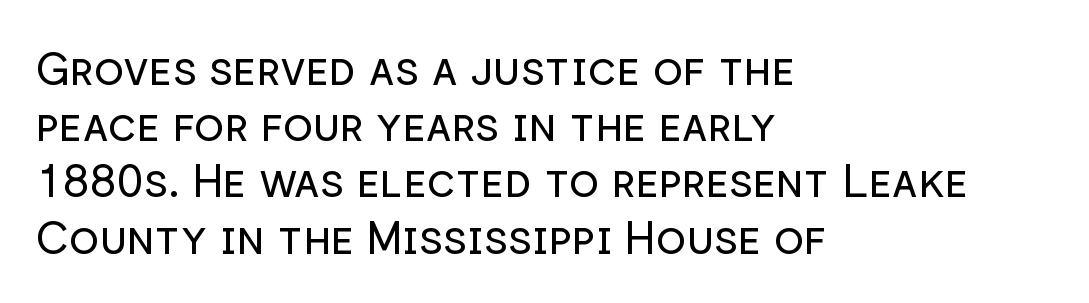
The image shows 45 px regular-weight sans-serif type, upright; set left-aligned, normal line spacing (1.25x), normal letter spacing, not underlined; low stroke contrast and a medium x-height.
